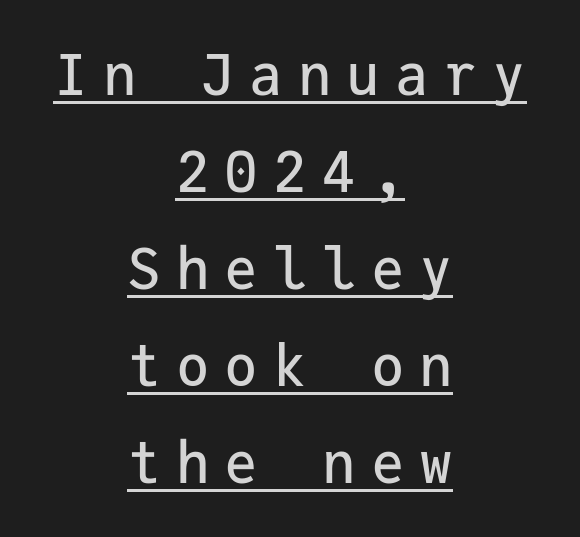
{"serif": "no", "italic": "no", "width": "normal", "stroke_contrast": "low", "x_height": "medium", "monospaced": "yes", "underline": "yes", "align": "center", "line_spacing_ratio": 1.73, "letter_spacing": "wide", "letter_spacing_em": 0.27, "glyph_px": 56}
